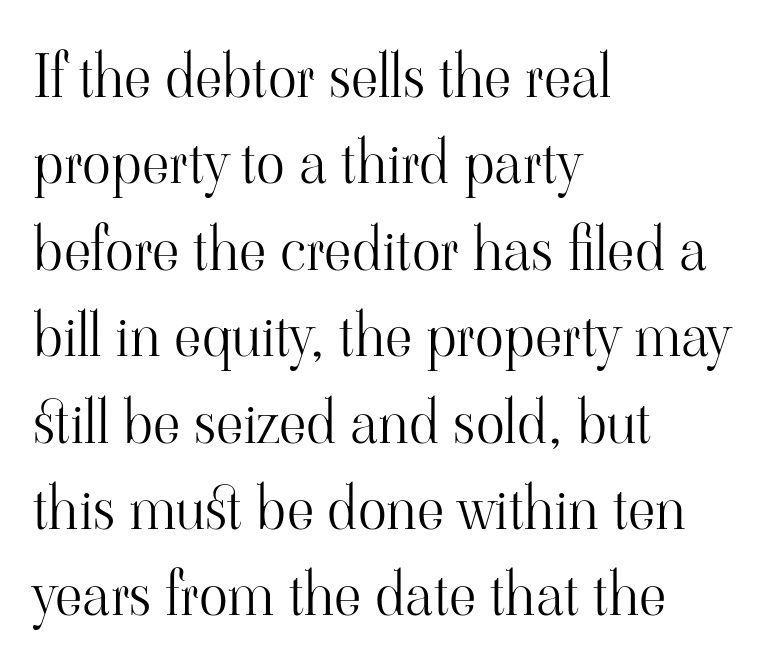
The rendering anchors every line to the left-hand side. Does extra space separate the letters? No, they use regular spacing. A quiet, ordinary-to-light weight characterises the typeface. The string is rendered with underlining switched off.
